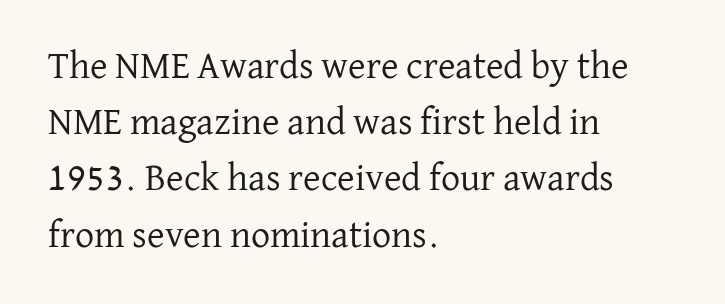
The image shows 38 px regular-weight serif type, upright; set left-aligned, normal line spacing (1.48x), normal letter spacing, not underlined; low stroke contrast and a medium x-height.
